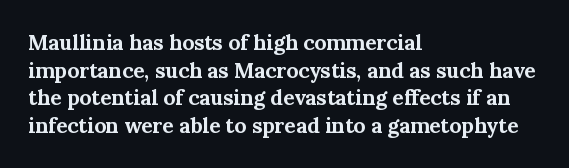
{"italic": "no", "bold": "yes", "underline": "no", "align": "left", "line_spacing": "normal", "line_spacing_ratio": 1.32, "letter_spacing": "normal", "letter_spacing_em": 0.0, "glyph_px": 21}
